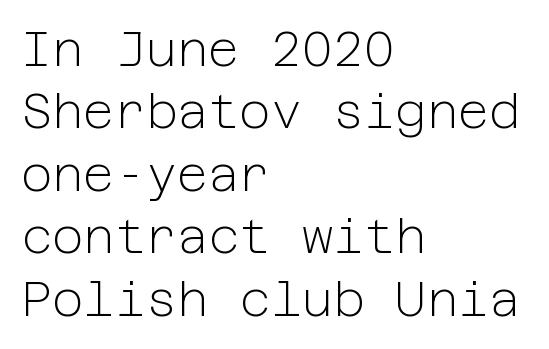
Q: Is the text bold? A: No.
Q: Is the text italic (slanted)? A: No, it is upright.
Q: Is the typeface a serif or a sans-serif typeface? A: Sans-serif.
Q: Is the text underlined? A: No.
Q: How is the paragraph aligned? A: Left-aligned.
Q: Is the spacing between letters normal or unusually wide? A: Normal.
Q: Is the spacing between lines tight, normal or loose? A: Normal.
Q: Width (condensed, normal, or wide)? A: Normal.
Q: Stroke contrast? A: Low.
Q: x-height? A: Medium.
